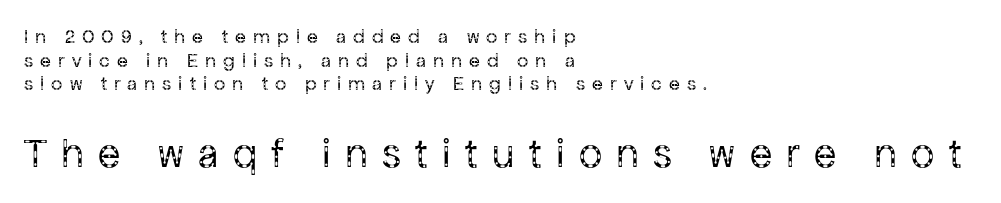
The image shows 41 px regular-weight sans-serif type, upright; set left-aligned, line spacing 1.18x, unusually wide letter spacing (+0.35 em), not underlined; the second (bottom) block is 2.05x larger; low stroke contrast and a medium x-height.
